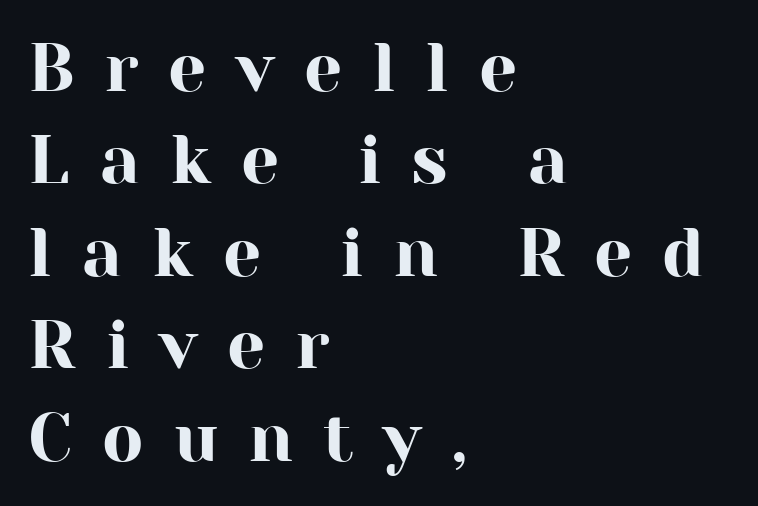
Q: Is the text italic (slanted)? A: No, it is upright.
Q: Is the typeface a serif or a sans-serif typeface? A: Serif.
Q: Is the text underlined? A: No.
Q: How is the paragraph aligned? A: Left-aligned.
Q: Is the spacing between letters normal or unusually wide? A: Unusually wide.
Q: Is the spacing between lines tight, normal or loose? A: Normal.
Q: Width (condensed, normal, or wide)? A: Normal.
Q: Stroke contrast? A: High.
Q: x-height? A: Medium.
Q: Monospaced? A: No.
